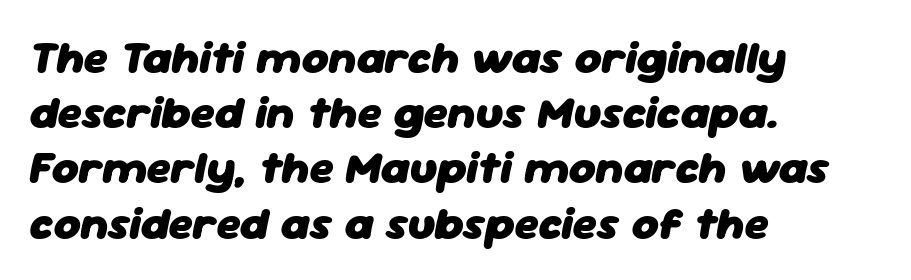
Q: Is the text bold? A: Yes.
Q: Is the text italic (slanted)? A: Yes, it leans right by about 11 degrees.
Q: Is the text underlined? A: No.
Q: How is the paragraph aligned? A: Left-aligned.
Q: Is the spacing between letters normal or unusually wide? A: Normal.
Q: Width (condensed, normal, or wide)? A: Normal.
Q: Stroke contrast? A: Low.
Q: x-height? A: Medium.
Q: Monospaced? A: No.
